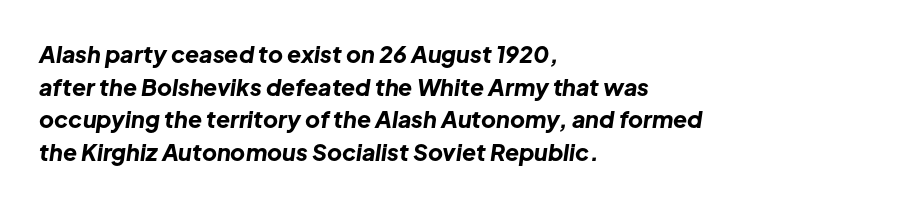
{"italic": "yes", "lean": "right", "slant_degrees": 8, "bold": "yes", "underline": "no", "align": "left", "line_spacing": "normal", "line_spacing_ratio": 1.42, "letter_spacing": "normal", "letter_spacing_em": 0.0, "glyph_px": 23}
